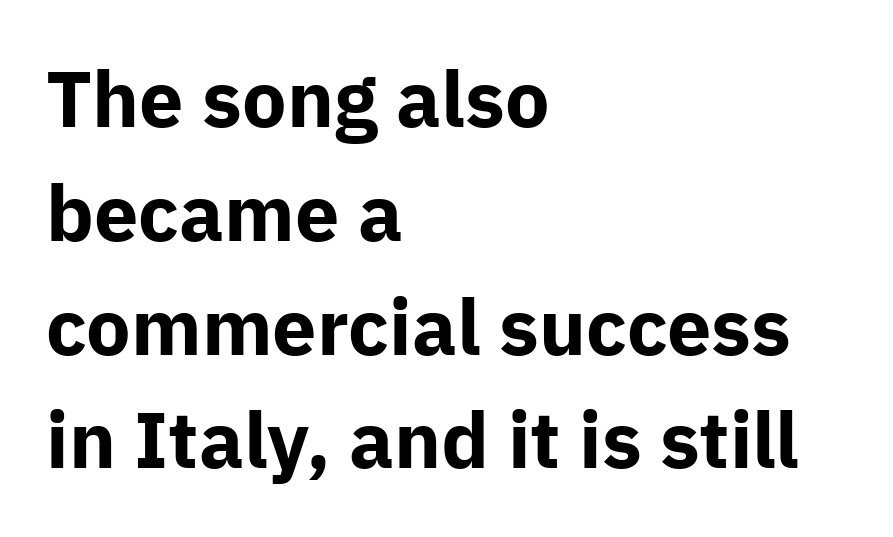
{"serif": "no", "italic": "no", "bold": "yes", "weight": "bold", "width": "normal", "stroke_contrast": "low", "x_height": "medium", "monospaced": "no", "underline": "no", "align": "left", "line_spacing": "normal", "line_spacing_ratio": 1.44, "letter_spacing": "normal", "letter_spacing_em": 0.0, "glyph_px": 79}
